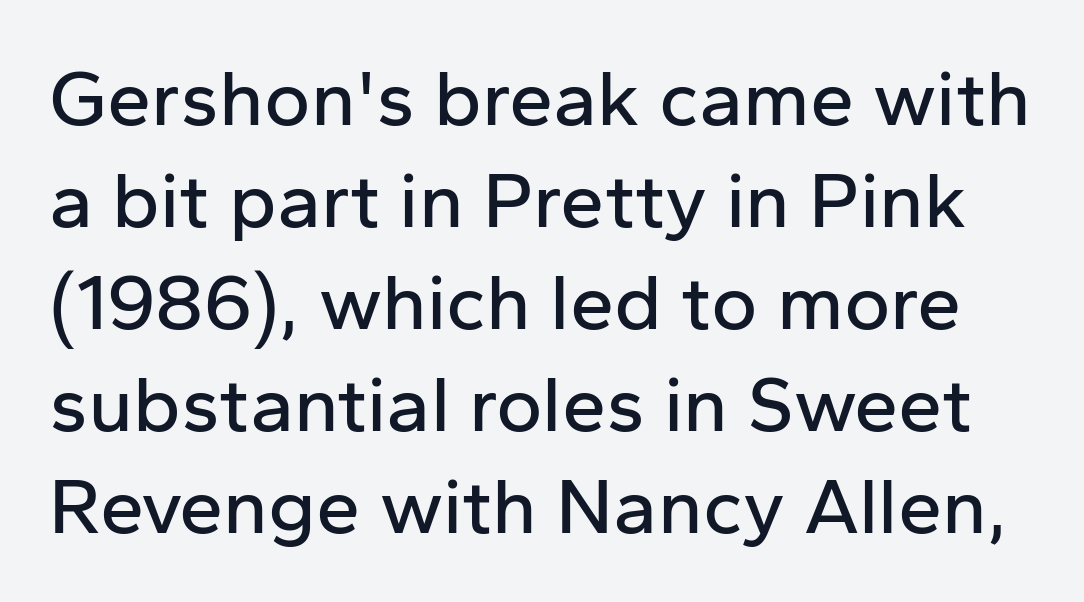
Successive baselines arrive at the customary interval. The glyphs in this specimen are sans serif. Type without underlining. Unlike italic type, these characters show no tilt at all.
